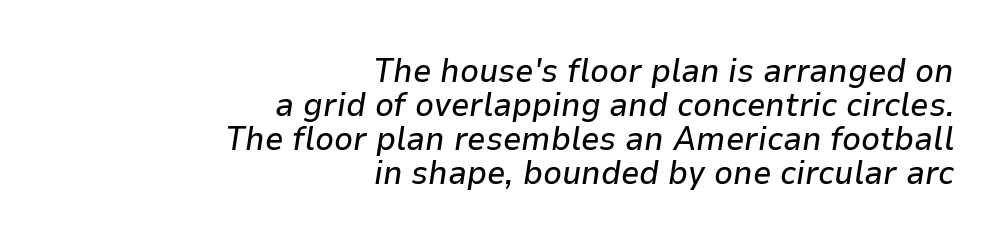
{"italic": "yes", "lean": "right", "slant_degrees": 9, "width": "normal", "stroke_contrast": "low", "x_height": "medium", "monospaced": "no", "underline": "no", "align": "right", "line_spacing": "tight", "line_spacing_ratio": 1.03, "letter_spacing": "normal", "letter_spacing_em": 0.0, "glyph_px": 33}
